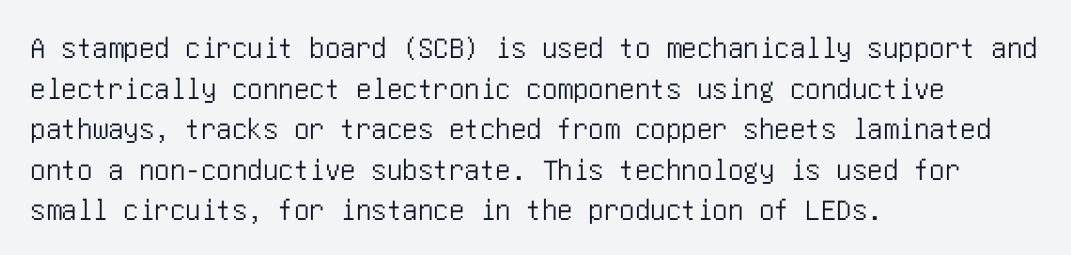
Q: Is the text italic (slanted)? A: No, it is upright.
Q: Is the typeface a serif or a sans-serif typeface? A: Sans-serif.
Q: Is the text underlined? A: No.
Q: How is the paragraph aligned? A: Left-aligned.
Q: Is the spacing between letters normal or unusually wide? A: Normal.
Q: Is the spacing between lines tight, normal or loose? A: Normal.
Q: Width (condensed, normal, or wide)? A: Condensed.
Q: Stroke contrast? A: Low.
Q: x-height? A: Large.
